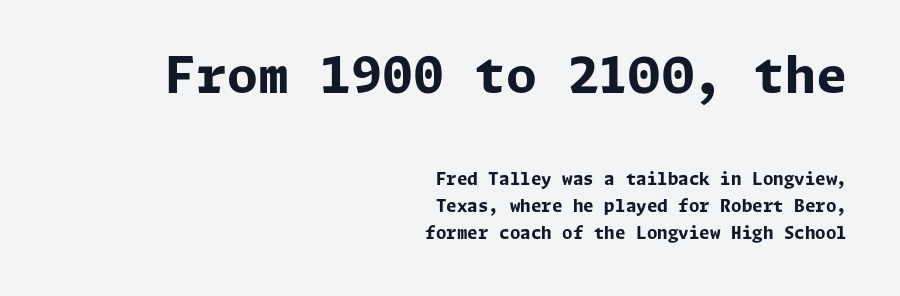
The image shows 50 px bold sans-serif type, upright; set right-aligned, normal line spacing (1.57x), normal letter spacing, not underlined; the first (top) block is 2.94x larger; low stroke contrast and a medium x-height.
